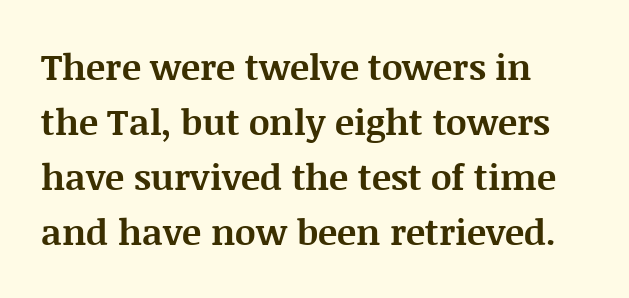
{"serif": "yes", "italic": "no", "bold": "yes", "weight": "bold", "width": "normal", "stroke_contrast": "medium", "x_height": "large", "monospaced": "no", "underline": "no", "align": "left", "line_spacing": "normal", "line_spacing_ratio": 1.53, "letter_spacing": "normal", "letter_spacing_em": 0.0, "glyph_px": 36}
